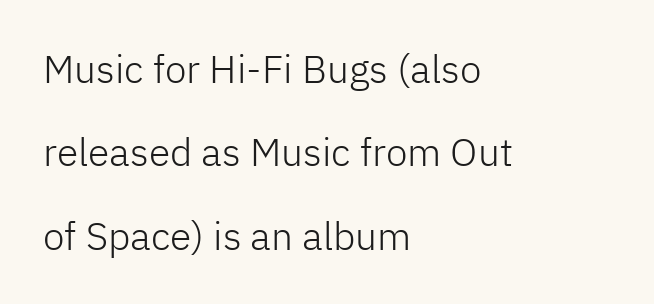
{"serif": "no", "italic": "no", "bold": "no", "weight": "light", "width": "normal", "stroke_contrast": "low", "x_height": "medium", "monospaced": "no", "underline": "no", "align": "left", "line_spacing": "loose", "line_spacing_ratio": 2.14, "letter_spacing": "normal", "letter_spacing_em": 0.0, "glyph_px": 39}
